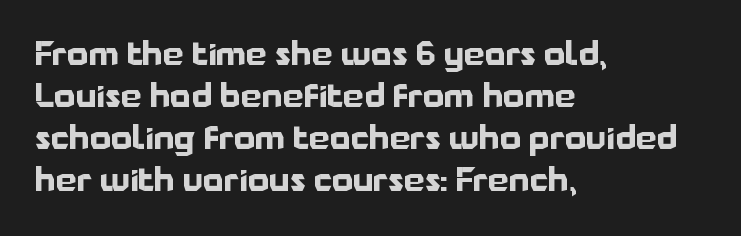
{"serif": "no", "italic": "no", "bold": "yes", "weight": "bold", "width": "normal", "stroke_contrast": "low", "x_height": "medium", "monospaced": "no", "underline": "no", "align": "left", "line_spacing": "normal", "line_spacing_ratio": 1.27, "letter_spacing": "normal", "letter_spacing_em": 0.0, "glyph_px": 33}
